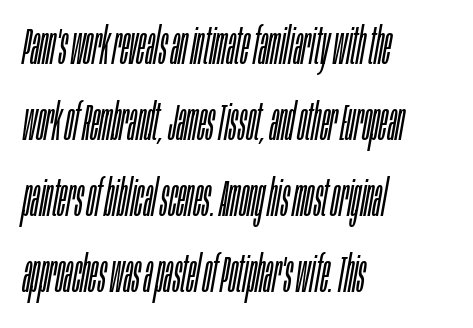
{"italic": "yes", "lean": "right", "slant_degrees": 10, "bold": "no", "weight": "light", "width": "condensed", "stroke_contrast": "low", "x_height": "large", "monospaced": "no", "underline": "no", "align": "left", "line_spacing": "normal", "line_spacing_ratio": 1.49, "letter_spacing": "normal", "letter_spacing_em": 0.0, "glyph_px": 51}
